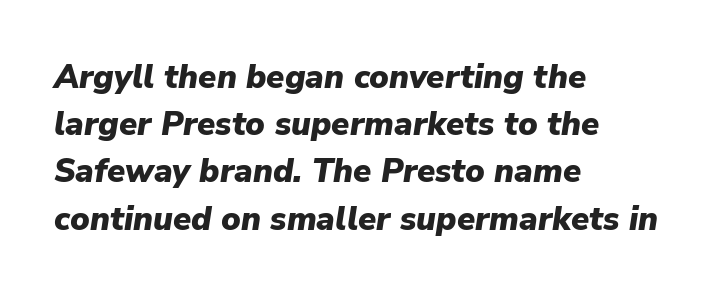
The image shows 33 px heavy type, italic (leaning right); set left-aligned, normal line spacing (1.43x), normal letter spacing, not underlined; low stroke contrast and a medium x-height.
